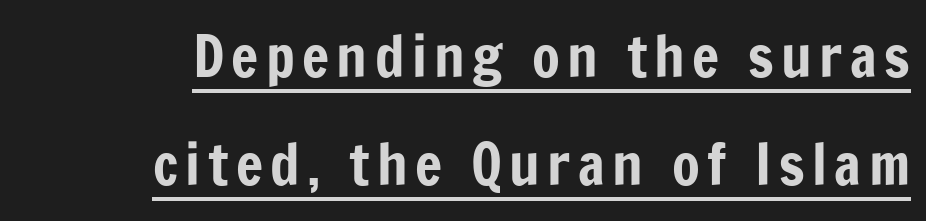
Stroke terminals: plain, sans-serif. Note the varied advance widths — an 'i' is clearly narrower than an 'm'. Each line of the rendering has a horizontal stroke beneath the glyphs. If you drew a line through each stem, it would be perfectly vertical.
